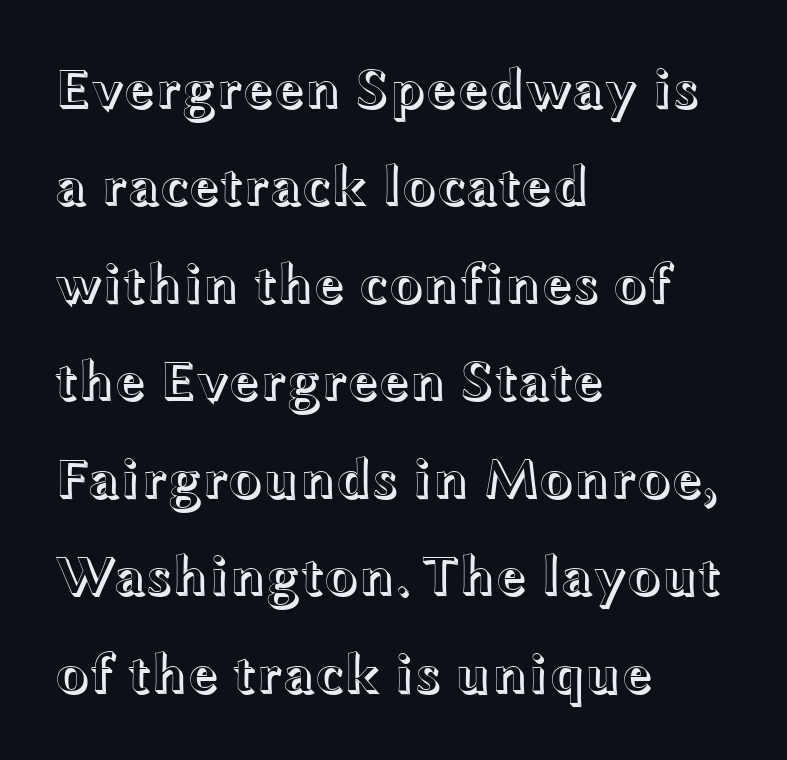
{"italic": "no", "width": "wide", "x_height": "medium", "monospaced": "no", "underline": "no", "align": "left", "line_spacing_ratio": 1.74, "letter_spacing": "normal", "letter_spacing_em": 0.0, "glyph_px": 56}
